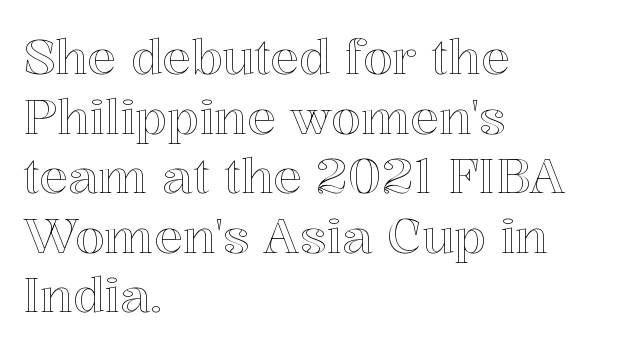
Q: Is the text italic (slanted)? A: No, it is upright.
Q: Is the text underlined? A: No.
Q: How is the paragraph aligned? A: Left-aligned.
Q: Is the spacing between letters normal or unusually wide? A: Normal.
Q: Width (condensed, normal, or wide)? A: Normal.
Q: x-height? A: Medium.
Q: Monospaced? A: No.
